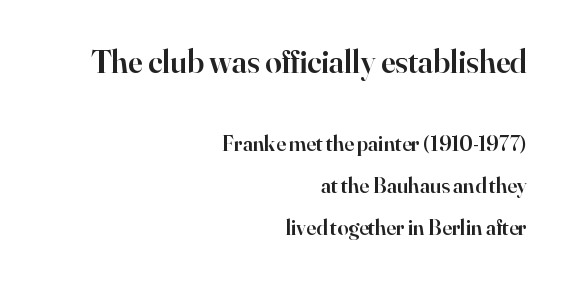
{"serif": "yes", "italic": "no", "bold": "semi", "weight": "semibold", "width": "normal", "stroke_contrast": "high", "x_height": "small", "monospaced": "no", "underline": "no", "align": "right", "line_spacing": "loose", "line_spacing_ratio": 1.9, "letter_spacing": "normal", "letter_spacing_em": 0.0, "larger_block": "first", "size_ratio": 1.5, "glyph_px": 33}
